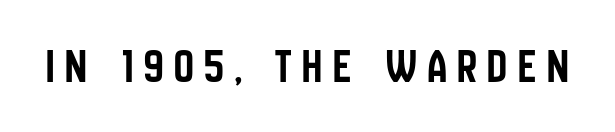
Q: Is the text italic (slanted)? A: No, it is upright.
Q: Is the typeface a serif or a sans-serif typeface? A: Sans-serif.
Q: Is the text underlined? A: No.
Q: Is the spacing between letters normal or unusually wide? A: Unusually wide.
Q: Width (condensed, normal, or wide)? A: Condensed.
Q: Stroke contrast? A: Low.
Q: x-height? A: Large.
Q: Monospaced? A: No.
